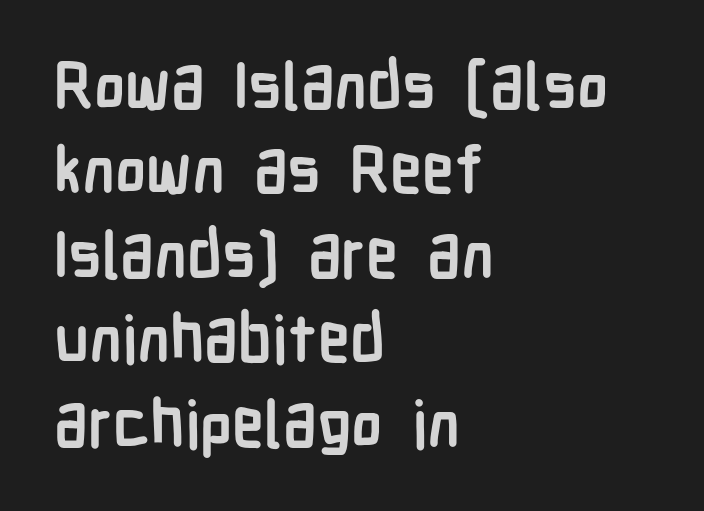
No extra tracking has been applied to these lines. The setting favours the left margin, as ordinary paragraphs usually do. The face used here has the dense, thick strokes of a bold. The baseline area is clear. The font's upright variant was chosen for this text. The lines sit at an ordinary, default distance from one another.
